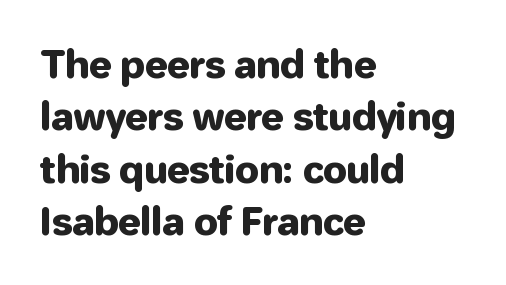
{"serif": "no", "italic": "no", "width": "normal", "stroke_contrast": "low", "x_height": "medium", "monospaced": "no", "underline": "no", "align": "left", "line_spacing": "normal", "line_spacing_ratio": 1.38, "letter_spacing": "normal", "letter_spacing_em": 0.0, "glyph_px": 38}
